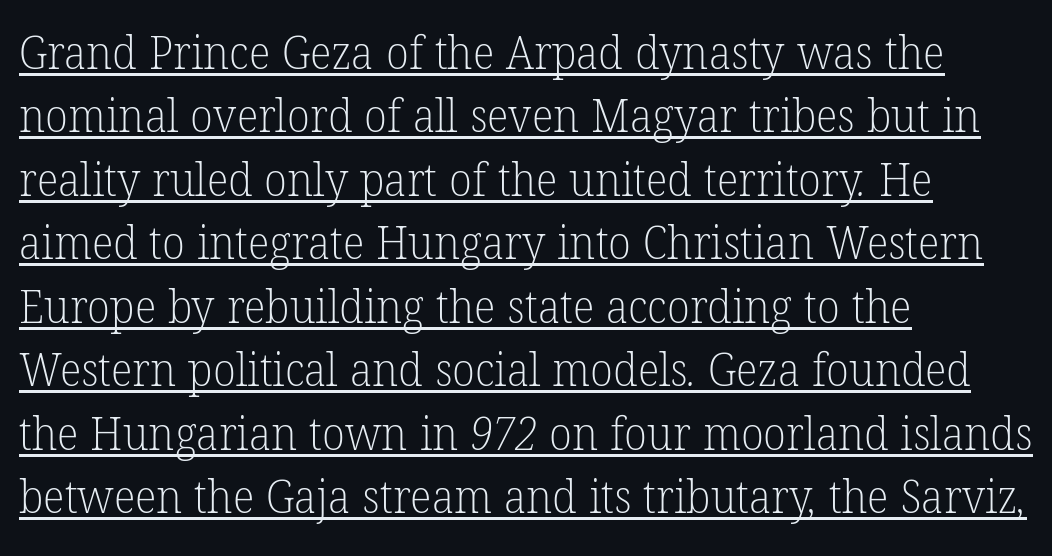
Q: Is the text bold? A: No.
Q: Is the typeface a serif or a sans-serif typeface? A: Serif.
Q: Is the text underlined? A: Yes.
Q: How is the paragraph aligned? A: Left-aligned.
Q: Is the spacing between letters normal or unusually wide? A: Normal.
Q: Is the spacing between lines tight, normal or loose? A: Normal.
Q: Width (condensed, normal, or wide)? A: Normal.
Q: Stroke contrast? A: Low.
Q: x-height? A: Medium.
Q: Monospaced? A: No.
